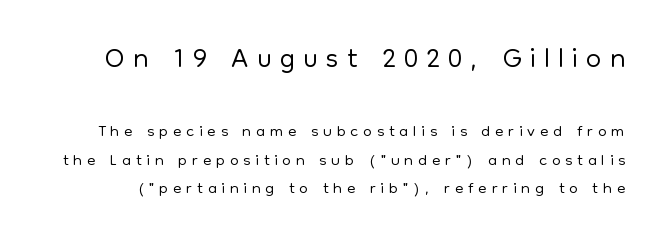
The image shows 43 px light sans-serif type, upright; set tight line spacing (1.15x), not underlined; the first (top) block is 1.72x larger; low stroke contrast and a medium x-height.
